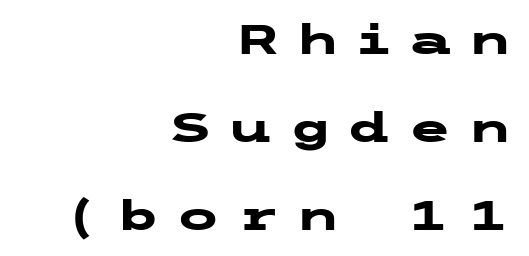
Q: Is the text bold? A: Yes.
Q: Is the text italic (slanted)? A: No, it is upright.
Q: Is the typeface a serif or a sans-serif typeface? A: Sans-serif.
Q: Is the text underlined? A: No.
Q: How is the paragraph aligned? A: Right-aligned.
Q: Is the spacing between letters normal or unusually wide? A: Unusually wide.
Q: Is the spacing between lines tight, normal or loose? A: Loose.
Q: Width (condensed, normal, or wide)? A: Wide.
Q: Stroke contrast? A: Low.
Q: x-height? A: Medium.
